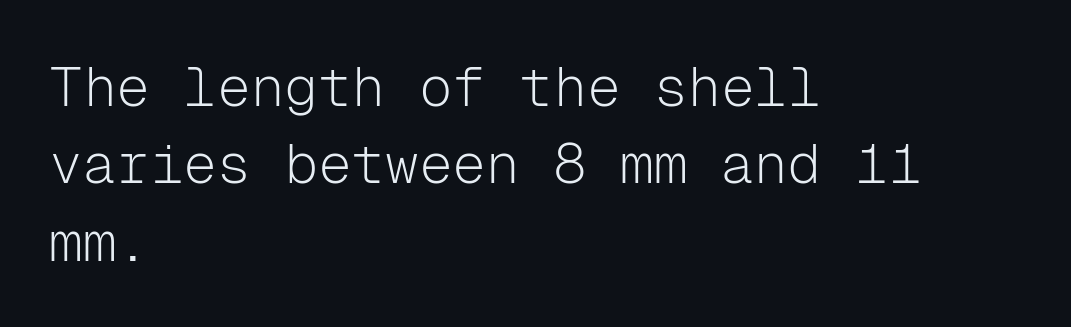
The image shows 56 px light sans-serif type, upright, monospaced; set left-aligned, normal line spacing (1.38x), normal letter spacing, not underlined; low stroke contrast and a medium x-height.
